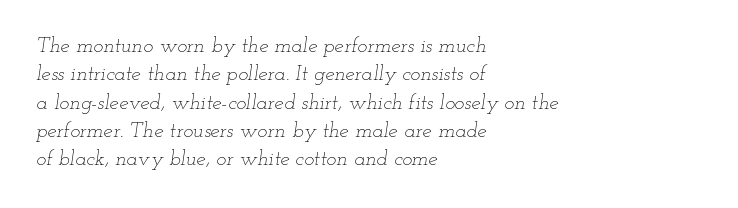
Q: Is the text bold? A: No.
Q: Is the text italic (slanted)? A: Yes, it leans right by about 12 degrees.
Q: Is the text underlined? A: No.
Q: How is the paragraph aligned? A: Left-aligned.
Q: Is the spacing between letters normal or unusually wide? A: Normal.
Q: Is the spacing between lines tight, normal or loose? A: Normal.
